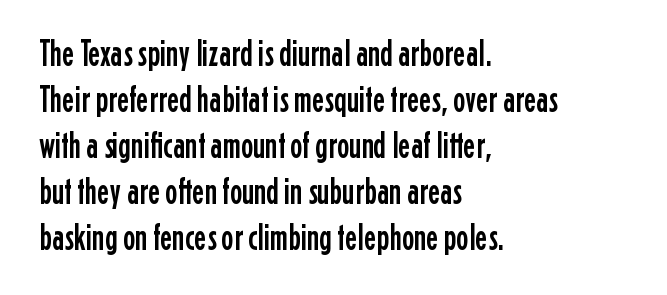
{"serif": "no", "italic": "no", "width": "condensed", "stroke_contrast": "low", "x_height": "medium", "monospaced": "no", "underline": "no", "align": "left", "line_spacing_ratio": 1.24, "letter_spacing": "normal", "letter_spacing_em": 0.0, "glyph_px": 37}
